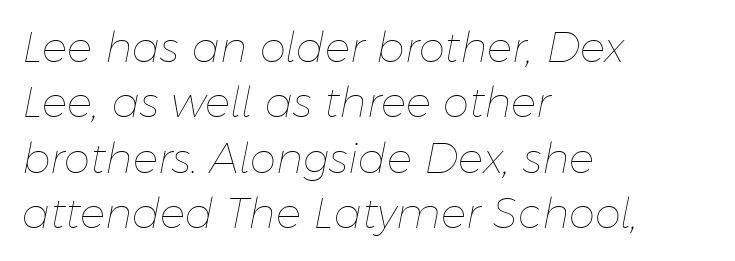
{"italic": "yes", "lean": "right", "slant_degrees": 11, "bold": "no", "weight": "thin", "width": "normal", "stroke_contrast": "low", "x_height": "medium", "monospaced": "no", "underline": "no", "align": "left", "line_spacing": "normal", "line_spacing_ratio": 1.32, "letter_spacing": "normal", "letter_spacing_em": 0.0, "glyph_px": 42}
